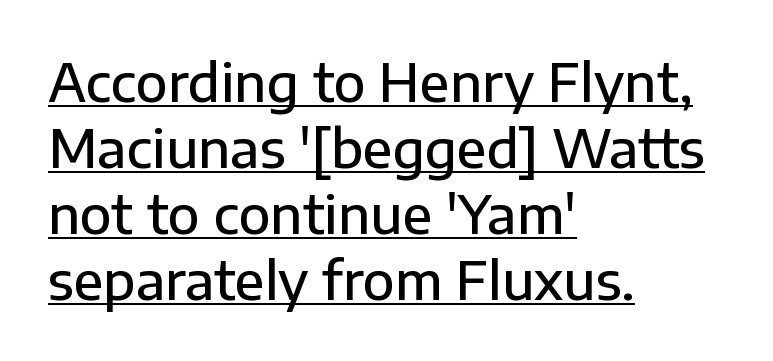
{"serif": "no", "italic": "no", "bold": "semi", "weight": "semibold", "width": "normal", "stroke_contrast": "low", "x_height": "medium", "monospaced": "no", "underline": "yes", "align": "left", "line_spacing": "normal", "line_spacing_ratio": 1.27, "letter_spacing": "normal", "letter_spacing_em": 0.0, "glyph_px": 52}
